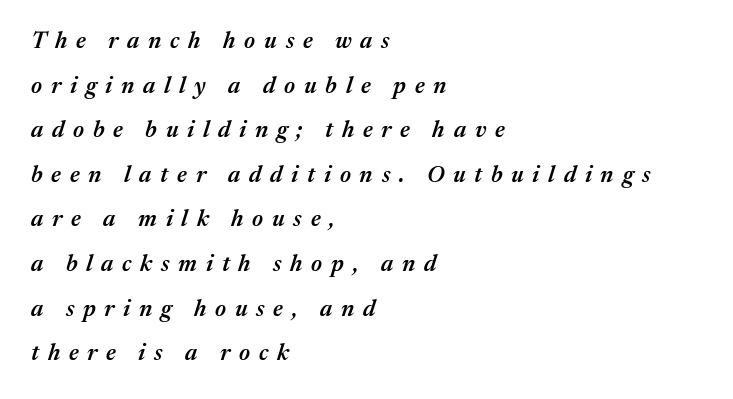
The string is rendered with underlining switched off. The letters are slanted; this is an italic face. Display-style spreading of the glyphs; the letterfit is very open. Heft: intermediate — a semibold. Where is the straight margin? On the left. The designer dialed line spacing up above the default.
